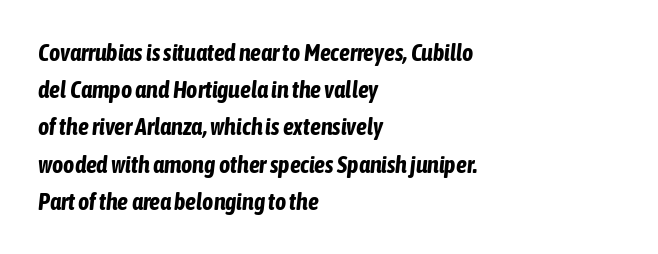
Strokes here are thick enough to call this a true bold. Honestly, the letter spacing is just normal — you wouldn't notice it. In terms of posture, this sample is oblique. Line starts are locked; line ends wander. Plain, unruled lines of type. Is there much room between lines? A standard amount, neither cramped nor airy.
